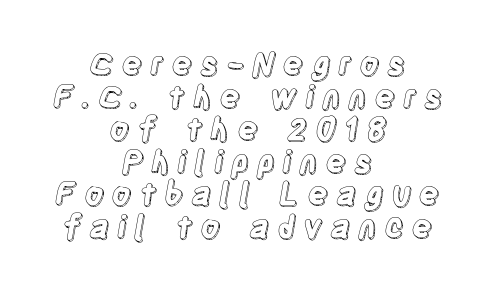
A typesetter would call this leading minimal, almost set solid. This sample uses expanded letter spacing, leaving extra air between glyphs. The setting favours the middle, as headings and verse often do. These lines are rendered in a variable-pitch font.
